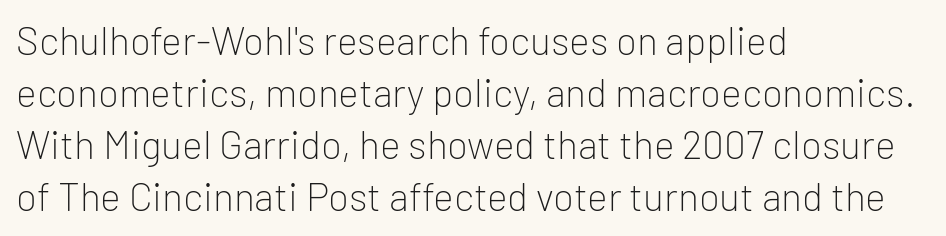
Note the varied advance widths — an 'i' is clearly narrower than an 'm'. A typesetter would mark this as roman, not italic. Type without underlining. Left-aligned paragraph, ragged on the right. Each letter's strokes conclude bluntly, with no projecting serifs. One glance says typical: line gaps are just what's usual.
